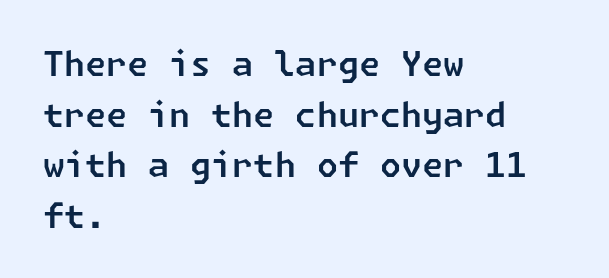
{"serif": "no", "width": "normal", "stroke_contrast": "low", "x_height": "medium", "underline": "no", "align": "left", "line_spacing": "normal", "line_spacing_ratio": 1.49, "letter_spacing": "normal", "letter_spacing_em": 0.0, "glyph_px": 34}
